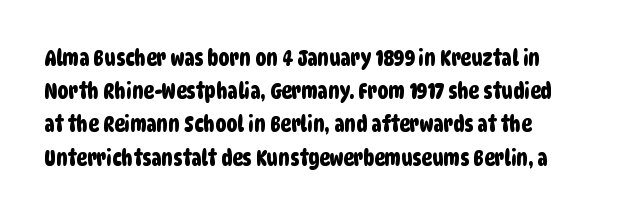
Q: Is the text underlined? A: No.
Q: Is the spacing between letters normal or unusually wide? A: Normal.
Q: Is the spacing between lines tight, normal or loose? A: Normal.
